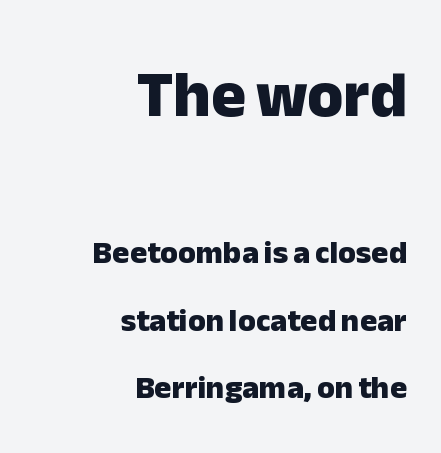
{"serif": "no", "italic": "no", "bold": "yes", "weight": "heavy", "width": "normal", "stroke_contrast": "low", "x_height": "medium", "monospaced": "no", "underline": "no", "align": "right", "line_spacing": "loose", "line_spacing_ratio": 2.11, "letter_spacing": "normal", "letter_spacing_em": 0.0, "larger_block": "first", "size_ratio": 2.03, "glyph_px": 65}
